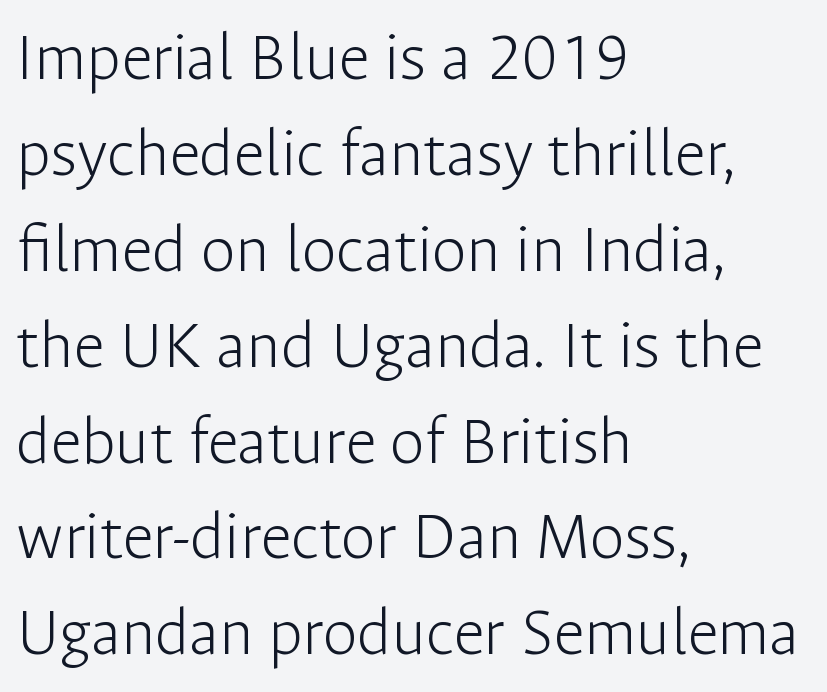
The image shows 70 px light sans-serif type, upright; set left-aligned, normal line spacing (1.37x), normal letter spacing, not underlined; low stroke contrast and a medium x-height.
